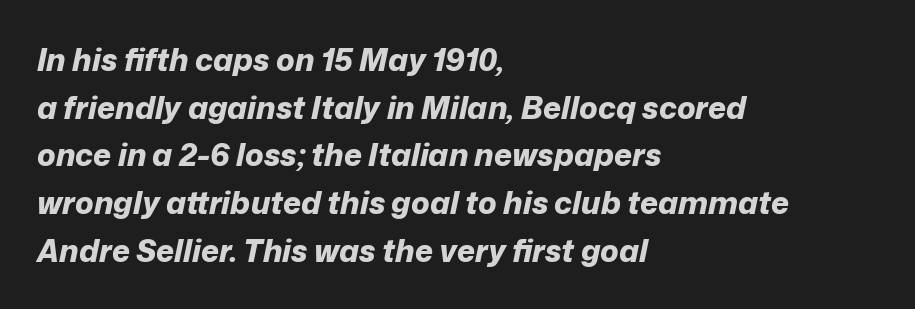
Vertical spacing — default. The passage shown is emphatically bold. Do the characters align in a grid? No, the font is proportional. Left-aligned paragraph, ragged on the right. Clear beneath every line of the passage.
